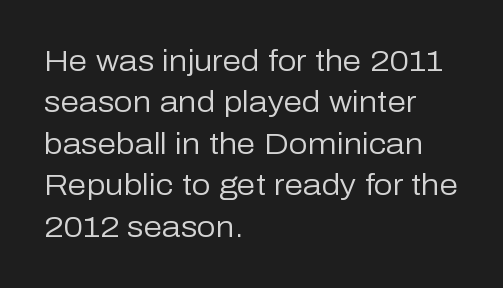
The image shows 30 px regular-weight sans-serif type, upright; set left-aligned, normal line spacing (1.38x), normal letter spacing, not underlined; low stroke contrast and a medium x-height.
